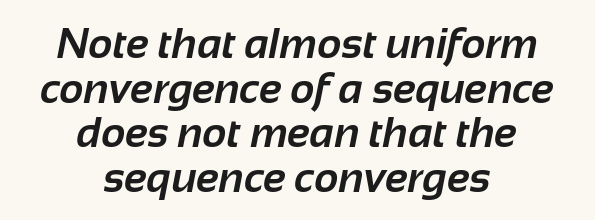
The characters display no serif detailing; their extremities are plain. The rendering keeps characters at their native spacing. Each new line begins almost immediately beneath the previous one. Set as a true bold cut, around the 700 mark.
